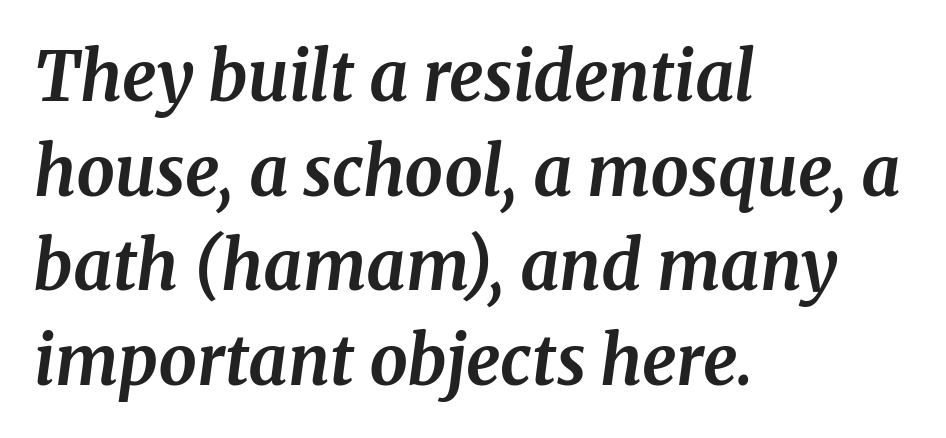
Q: Is the text bold? A: Yes.
Q: Is the text italic (slanted)? A: Yes, it leans right by about 8 degrees.
Q: Is the typeface a serif or a sans-serif typeface? A: Serif.
Q: Is the text underlined? A: No.
Q: How is the paragraph aligned? A: Left-aligned.
Q: Is the spacing between letters normal or unusually wide? A: Normal.
Q: Is the spacing between lines tight, normal or loose? A: Normal.
Q: Width (condensed, normal, or wide)? A: Normal.
Q: Stroke contrast? A: Medium.
Q: x-height? A: Medium.
Q: Monospaced? A: No.
